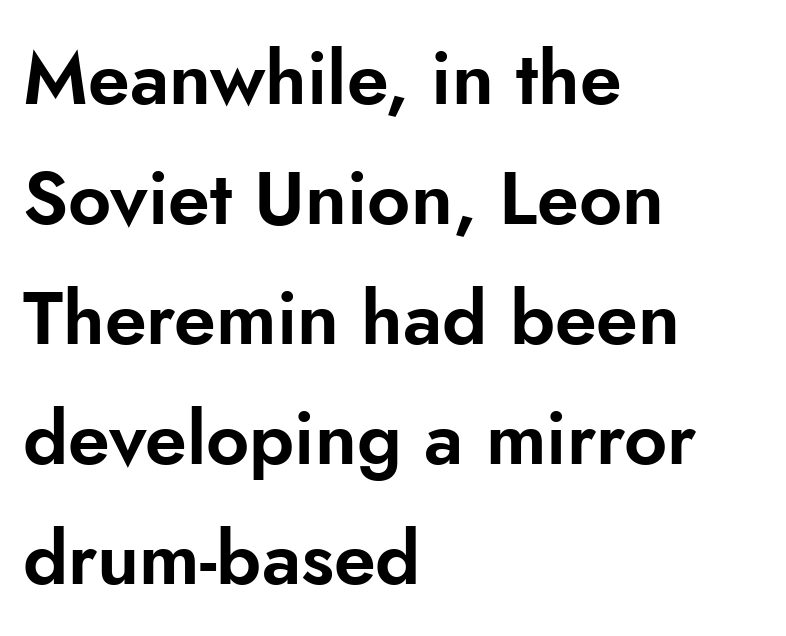
The line texture is even and compact thanks to regular tracking. When letters stand straight like this, we call the style roman or upright. The space beneath each line is pristine and unruled. Evenly set lines give the paragraph a standard silhouette. Unlike a traditional serif, this face leaves its strokes unadorned.
